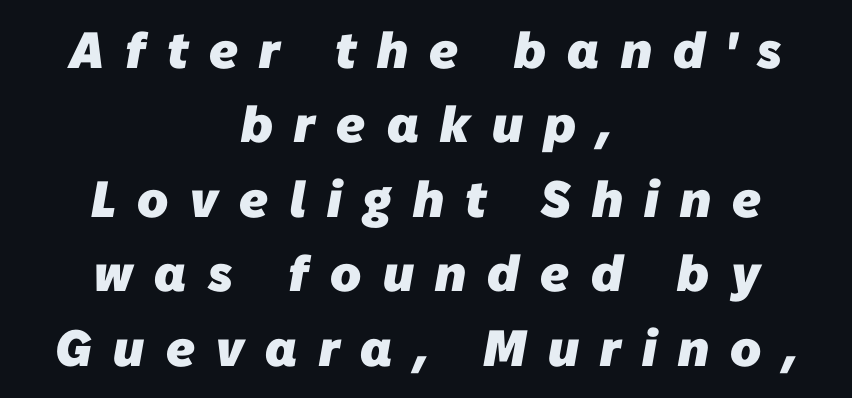
The image shows 51 px heavy sans-serif type; set centered, normal line spacing (1.46x), unusually wide letter spacing (+0.42 em), not underlined; low stroke contrast and a medium x-height.
